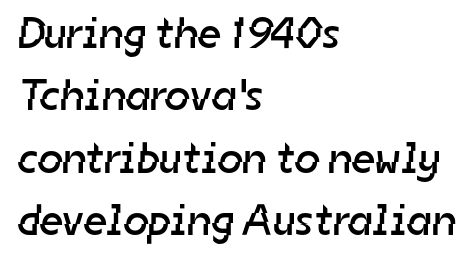
The face looks like a standard text weight, possibly lighter. This rendering uses left alignment, leaving the right contour irregular. The space beneath each line is pristine and unruled. Regular leading. Varying glyph widths throughout — classic text-font behaviour. Does extra space separate the letters? No, they use regular spacing.
